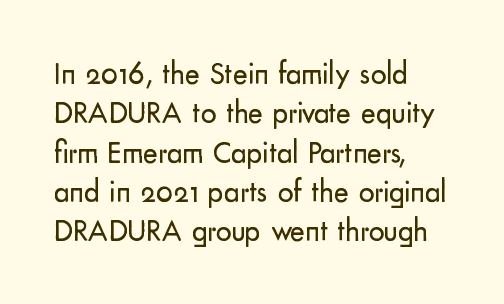
The image shows 31 px regular-weight sans-serif type, upright; set left-aligned, normal line spacing (1.27x), normal letter spacing, not underlined; low stroke contrast and a small x-height.
